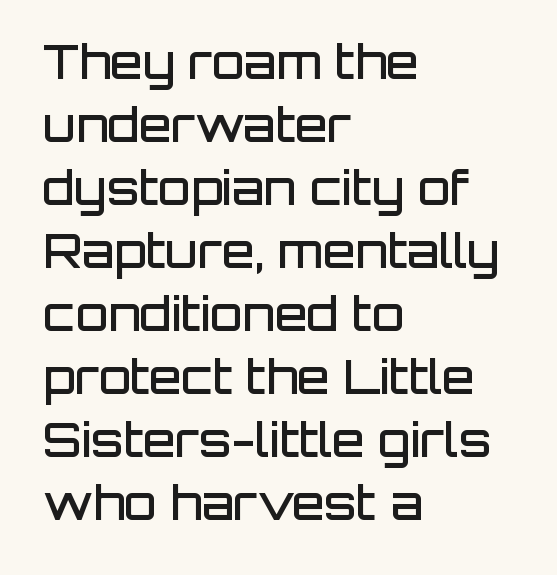
Q: Is the text bold? A: Semi-bold.
Q: Is the text italic (slanted)? A: No, it is upright.
Q: Is the typeface a serif or a sans-serif typeface? A: Sans-serif.
Q: Is the text underlined? A: No.
Q: How is the paragraph aligned? A: Left-aligned.
Q: Is the spacing between letters normal or unusually wide? A: Normal.
Q: Is the spacing between lines tight, normal or loose? A: Normal.
Q: Width (condensed, normal, or wide)? A: Normal.
Q: Stroke contrast? A: Low.
Q: x-height? A: Large.
Q: Monospaced? A: No.
